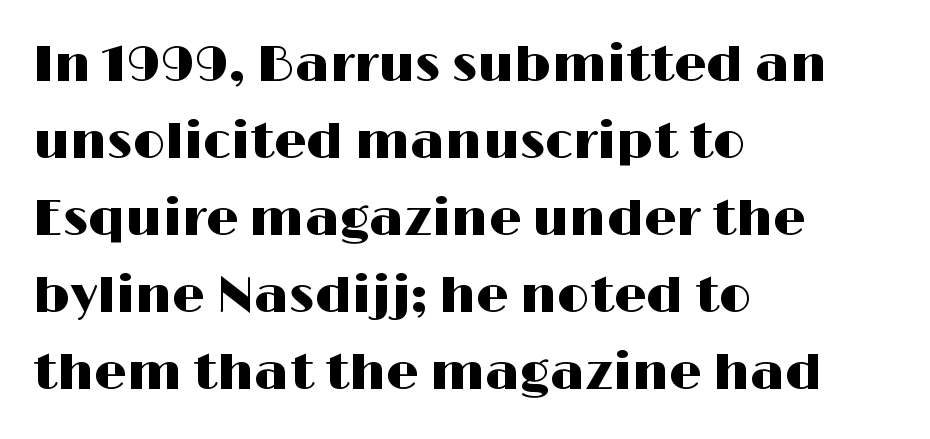
{"serif": "no", "italic": "no", "width": "wide", "stroke_contrast": "high", "x_height": "medium", "monospaced": "no", "underline": "no", "align": "left", "line_spacing": "normal", "line_spacing_ratio": 1.51, "letter_spacing": "normal", "letter_spacing_em": 0.0, "glyph_px": 51}
